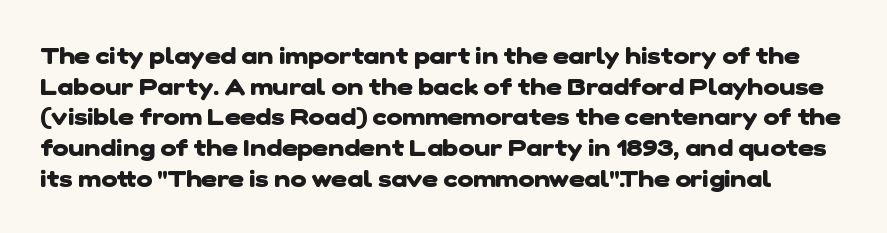
The image shows 24 px bold type; set normal line spacing (1.28x), normal letter spacing, not underlined.
